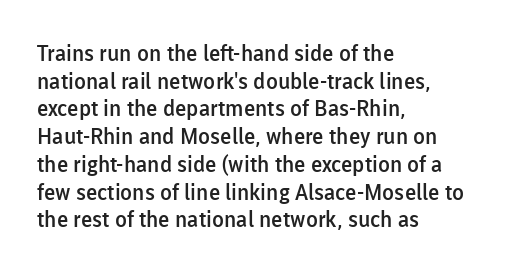
{"italic": "no", "bold": "semi", "underline": "no", "align": "left", "line_spacing": "normal", "line_spacing_ratio": 1.26, "letter_spacing": "normal", "letter_spacing_em": 0.0, "glyph_px": 22}
